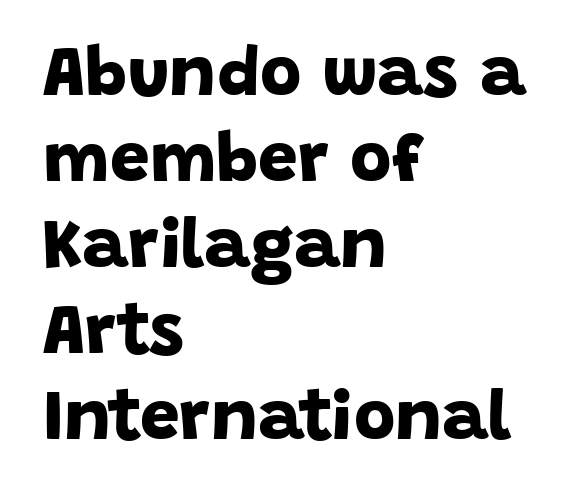
{"serif": "no", "bold": "yes", "weight": "bold", "width": "normal", "stroke_contrast": "low", "x_height": "large", "monospaced": "no", "underline": "no", "align": "left", "line_spacing_ratio": 1.21, "letter_spacing": "normal", "letter_spacing_em": 0.0, "glyph_px": 71}
